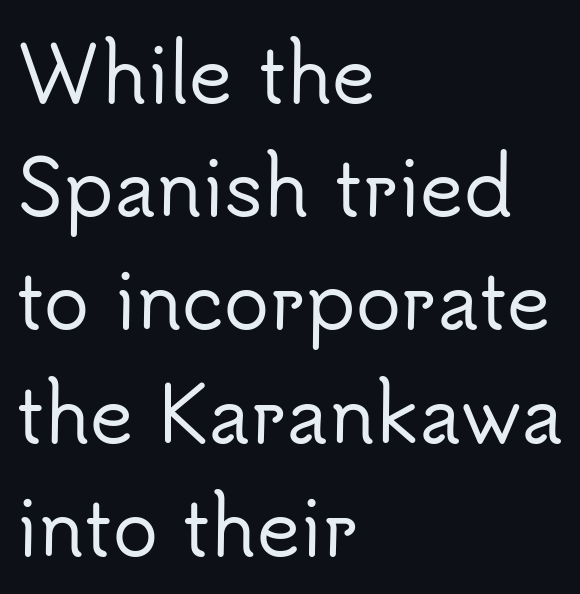
{"serif": "no", "italic": "no", "width": "normal", "stroke_contrast": "low", "x_height": "small", "monospaced": "no", "underline": "no", "align": "left", "line_spacing": "normal", "line_spacing_ratio": 1.51, "letter_spacing": "normal", "letter_spacing_em": 0.0, "glyph_px": 75}
